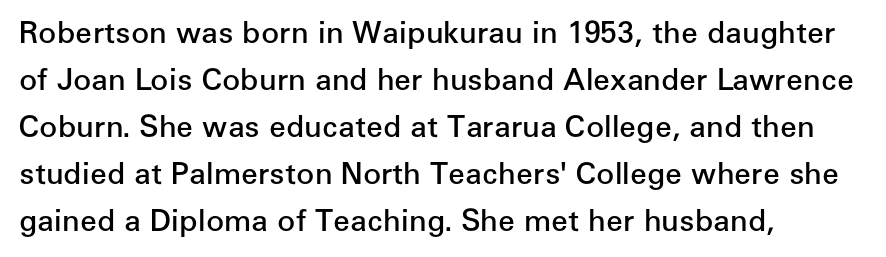
{"serif": "no", "italic": "no", "bold": "semi", "weight": "semibold", "width": "normal", "stroke_contrast": "low", "x_height": "medium", "monospaced": "no", "underline": "no", "align": "left", "line_spacing": "normal", "line_spacing_ratio": 1.57, "letter_spacing": "normal", "letter_spacing_em": 0.0, "glyph_px": 30}
